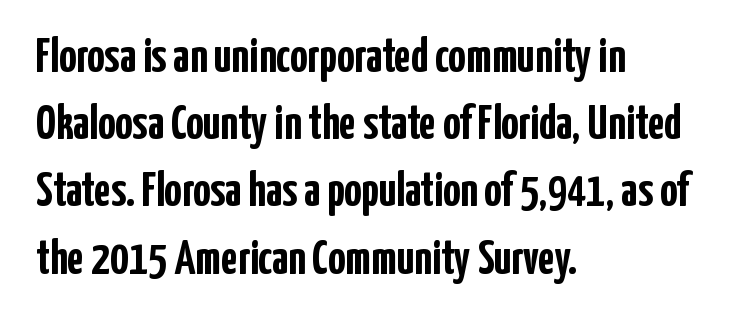
Q: Is the text bold? A: Yes.
Q: Is the text italic (slanted)? A: No, it is upright.
Q: Is the typeface a serif or a sans-serif typeface? A: Sans-serif.
Q: Is the text underlined? A: No.
Q: How is the paragraph aligned? A: Left-aligned.
Q: Is the spacing between letters normal or unusually wide? A: Normal.
Q: Is the spacing between lines tight, normal or loose? A: Normal.
Q: Width (condensed, normal, or wide)? A: Condensed.
Q: Stroke contrast? A: Low.
Q: x-height? A: Medium.
Q: Monospaced? A: No.
